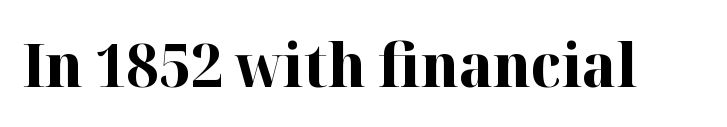
The image shows 60 px bold serif type, upright; set normal letter spacing, not underlined; high stroke contrast and a medium x-height.
